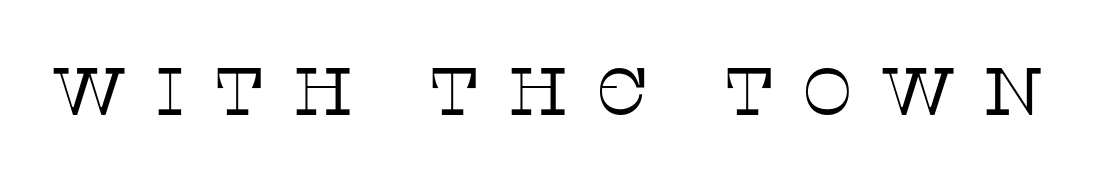
The image shows 67 px thin serif type, upright; set unusually wide letter spacing (+0.4 em), not underlined; low stroke contrast and a large x-height.
